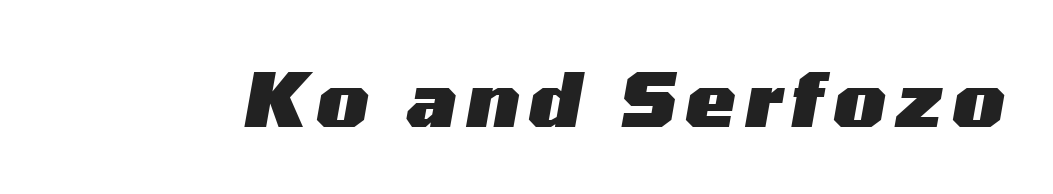
Q: Is the text bold? A: Yes.
Q: Is the text italic (slanted)? A: Yes, it leans right by about 10 degrees.
Q: Is the text underlined? A: No.
Q: Width (condensed, normal, or wide)? A: Wide.
Q: Stroke contrast? A: Medium.
Q: x-height? A: Medium.
Q: Monospaced? A: No.
